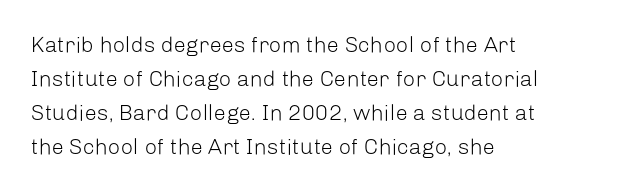
{"italic": "no", "bold": "no", "underline": "no", "align": "left", "line_spacing": "normal", "line_spacing_ratio": 1.54, "letter_spacing": "normal", "letter_spacing_em": 0.0, "glyph_px": 22}
